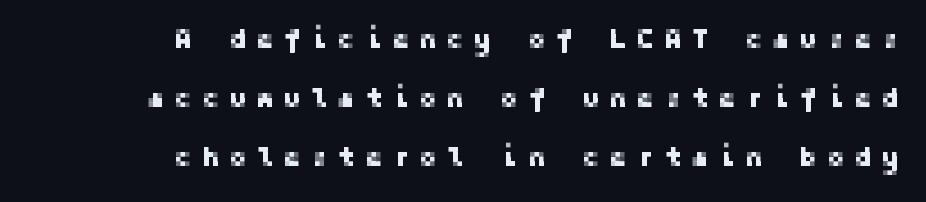
Q: Is the text italic (slanted)? A: No, it is upright.
Q: Is the text underlined? A: No.
Q: How is the paragraph aligned? A: Right-aligned.
Q: Is the spacing between letters normal or unusually wide? A: Unusually wide.
Q: Is the spacing between lines tight, normal or loose? A: Loose.
